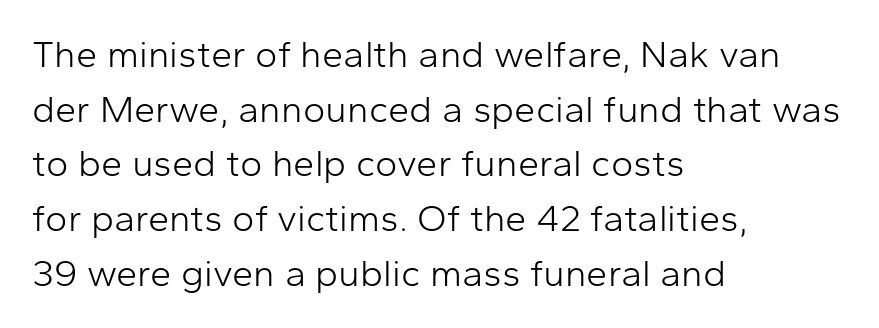
Q: Is the text bold? A: No.
Q: Is the text italic (slanted)? A: No, it is upright.
Q: Is the typeface a serif or a sans-serif typeface? A: Sans-serif.
Q: Is the text underlined? A: No.
Q: How is the paragraph aligned? A: Left-aligned.
Q: Is the spacing between letters normal or unusually wide? A: Normal.
Q: Is the spacing between lines tight, normal or loose? A: Normal.
Q: Width (condensed, normal, or wide)? A: Normal.
Q: Stroke contrast? A: Low.
Q: x-height? A: Medium.
Q: Monospaced? A: No.
